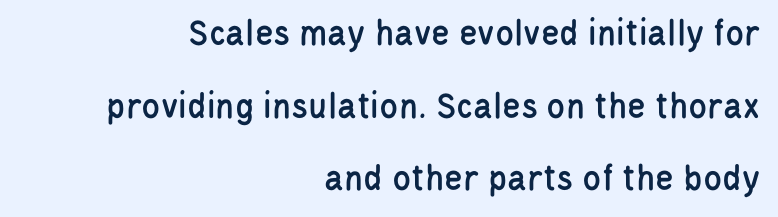
The image shows 38 px condensed sans-serif type, upright; set right-aligned, loose line spacing (1.91x), normal letter spacing, not underlined; low stroke contrast and a large x-height.
